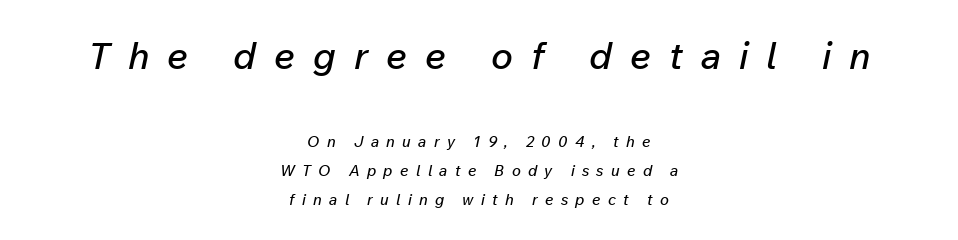
{"italic": "yes", "lean": "right", "slant_degrees": 12, "width": "normal", "stroke_contrast": "low", "x_height": "medium", "monospaced": "no", "underline": "no", "align": "center", "line_spacing": "loose", "line_spacing_ratio": 1.91, "letter_spacing": "wide", "letter_spacing_em": 0.49, "larger_block": "first", "size_ratio": 2.47, "glyph_px": 37}
